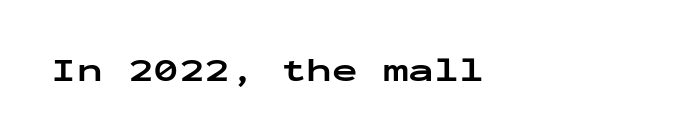
Q: Is the text bold? A: Yes.
Q: Is the text italic (slanted)? A: No, it is upright.
Q: Is the typeface a serif or a sans-serif typeface? A: Sans-serif.
Q: Is the text underlined? A: No.
Q: Is the spacing between letters normal or unusually wide? A: Normal.
Q: Width (condensed, normal, or wide)? A: Wide.
Q: Stroke contrast? A: Low.
Q: x-height? A: Medium.
Q: Monospaced? A: Yes.
